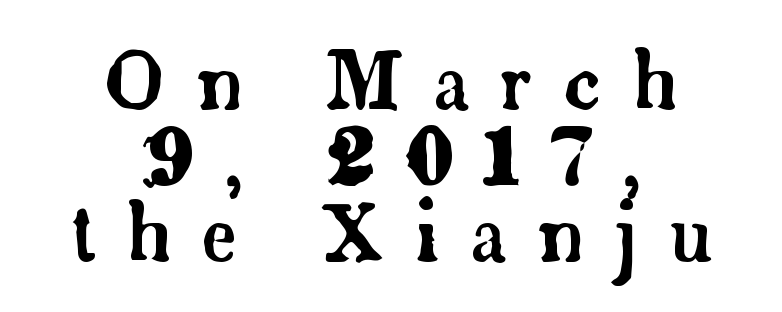
This sample has the flowing, uneven cadence of proportional lettering. This is serif lettering, the kind often seen in printed books. The rendering inserts visible extra space after every character. This sample is center-justified, so both line endings float freely. Compared with typical paragraphs, the rows here are closer together.
